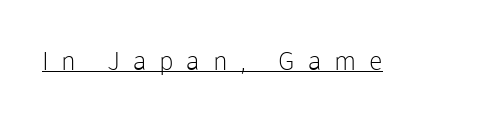
The image shows 26 px text type, upright; set unusually wide letter spacing (+0.49 em), underlined.
